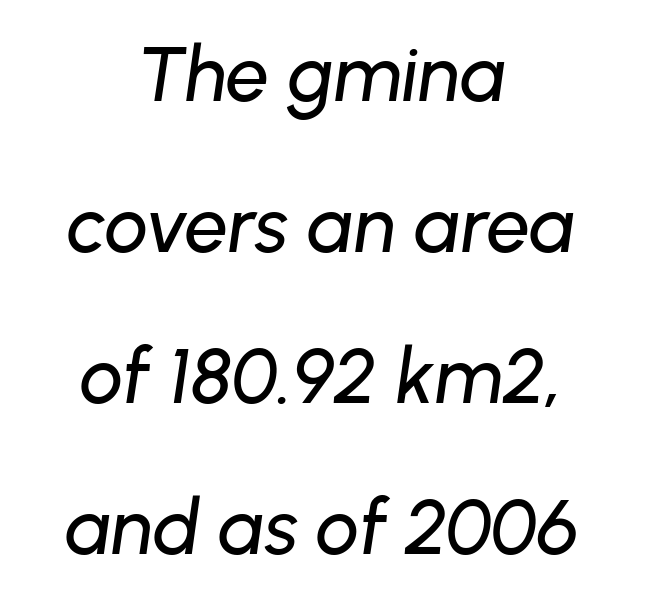
The image shows 77 px text type, italic (leaning right); set centered, loose line spacing (1.96x), normal letter spacing, not underlined; low stroke contrast and a medium x-height.
